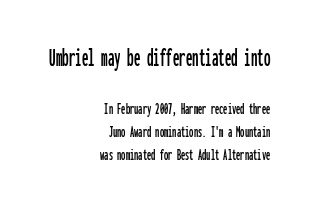
Q: Is the text italic (slanted)? A: No, it is upright.
Q: Is the text underlined? A: No.
Q: How is the paragraph aligned? A: Right-aligned.
Q: Is the spacing between letters normal or unusually wide? A: Normal.
Q: Is the spacing between lines tight, normal or loose? A: Normal.
Q: Which block of text is set in a larger size, the first (top) or the second (bottom)? A: The first (top) one.
